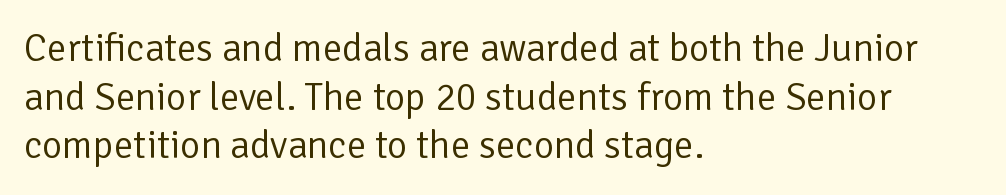
The image shows 39 px regular-weight sans-serif type, upright; set left-aligned, normal line spacing (1.25x), normal letter spacing, not underlined; low stroke contrast and a medium x-height.
